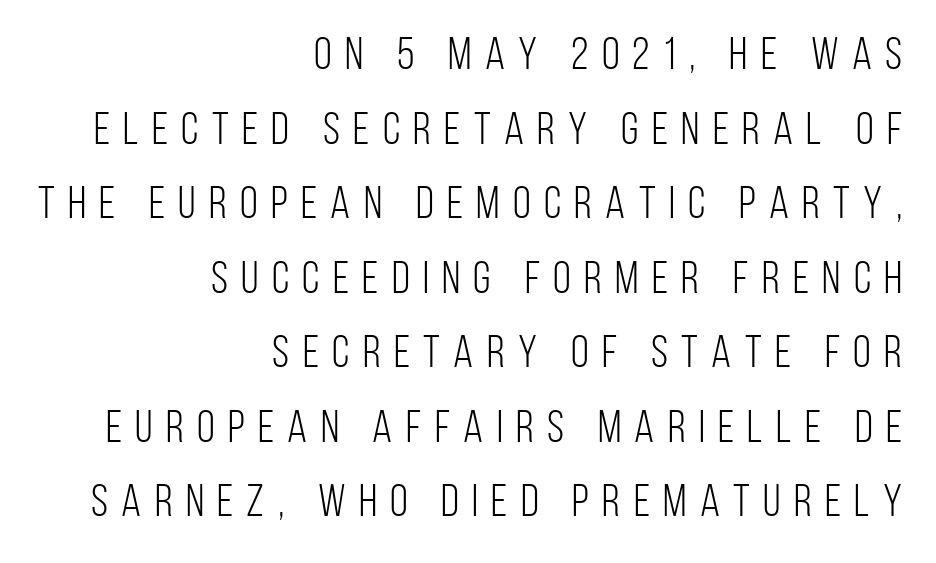
A typesetter would mark this as roman, not italic. Notice how descenders clear the ascenders below comfortably — that's standard leading. Casual observation: everything's shoved over to the right. The letters carry no serifs — their stems end cleanly without finishing strokes. Bare-footed words on every line.
